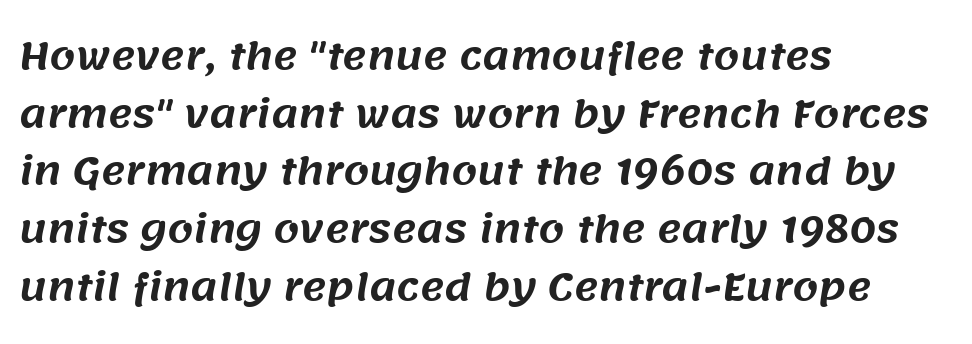
Q: Is the typeface a serif or a sans-serif typeface? A: Sans-serif.
Q: Is the text underlined? A: No.
Q: How is the paragraph aligned? A: Left-aligned.
Q: Is the spacing between letters normal or unusually wide? A: Normal.
Q: Is the spacing between lines tight, normal or loose? A: Normal.
Q: Width (condensed, normal, or wide)? A: Normal.
Q: Stroke contrast? A: Medium.
Q: x-height? A: Large.
Q: Monospaced? A: No.
